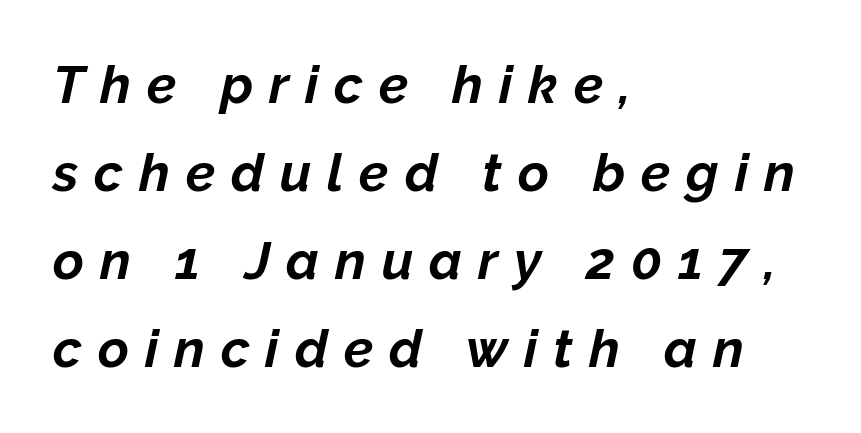
The image shows 53 px bold type, italic (leaning right); set left-aligned, normal line spacing (1.66x), unusually wide letter spacing (+0.3 em), not underlined; low stroke contrast and a medium x-height.
